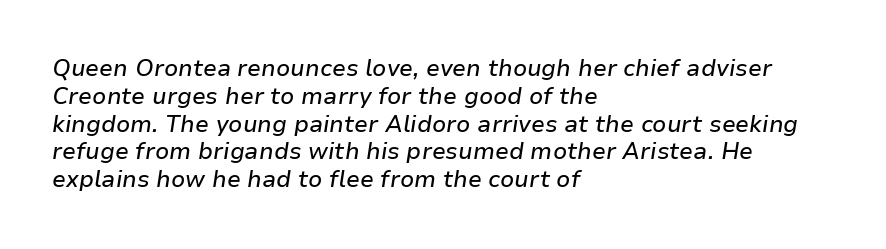
Q: Is the text italic (slanted)? A: Yes, it leans right by about 9 degrees.
Q: Is the text underlined? A: No.
Q: How is the paragraph aligned? A: Left-aligned.
Q: Is the spacing between letters normal or unusually wide? A: Normal.
